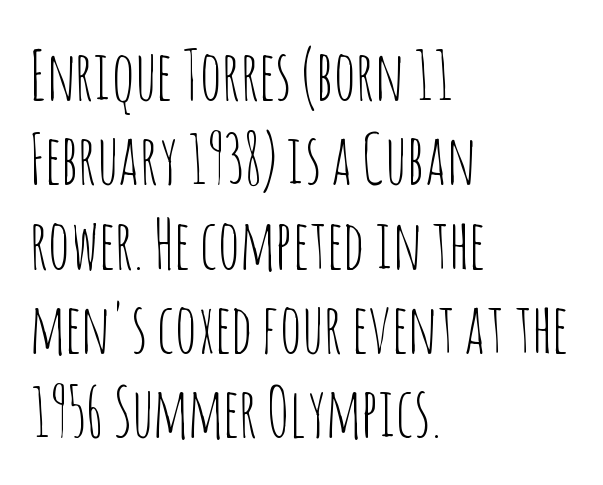
Q: Is the text bold? A: No.
Q: Is the text italic (slanted)? A: No, it is upright.
Q: Is the typeface a serif or a sans-serif typeface? A: Sans-serif.
Q: Is the text underlined? A: No.
Q: How is the paragraph aligned? A: Left-aligned.
Q: Is the spacing between letters normal or unusually wide? A: Normal.
Q: Width (condensed, normal, or wide)? A: Condensed.
Q: Stroke contrast? A: Low.
Q: x-height? A: Large.
Q: Monospaced? A: No.
